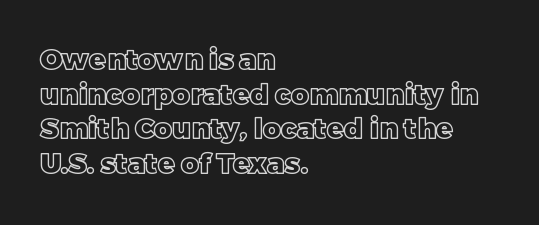
Q: Is the text italic (slanted)? A: No, it is upright.
Q: Is the text underlined? A: No.
Q: How is the paragraph aligned? A: Left-aligned.
Q: Is the spacing between letters normal or unusually wide? A: Normal.
Q: Width (condensed, normal, or wide)? A: Normal.
Q: x-height? A: Large.
Q: Monospaced? A: No.
